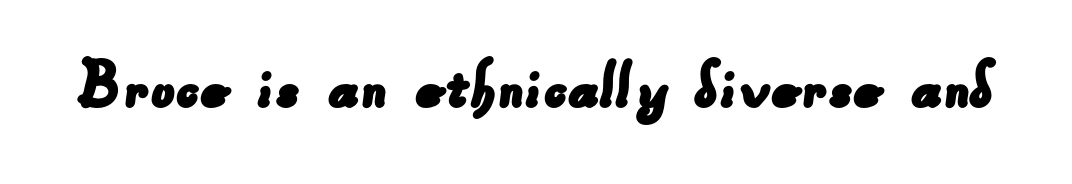
The image shows 74 px sans-serif type; set normal letter spacing, not underlined; low stroke contrast and a small x-height.
